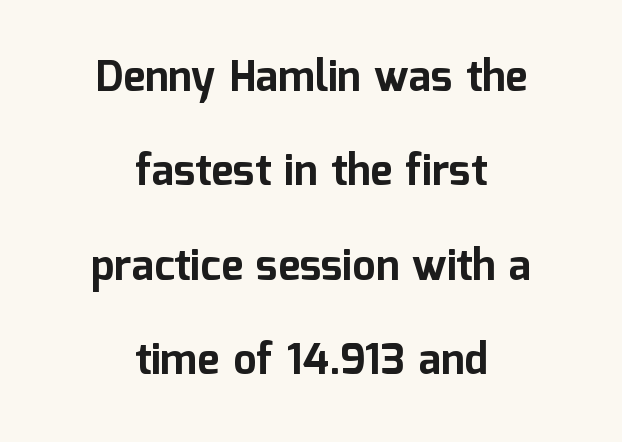
The image shows 42 px bold sans-serif type, upright; set centered, loose line spacing (2.25x), normal letter spacing, not underlined; low stroke contrast and a medium x-height.
